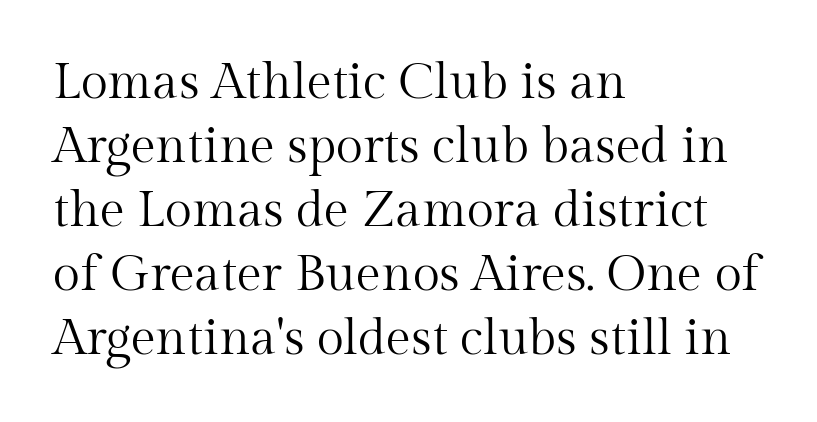
{"serif": "yes", "italic": "no", "bold": "no", "weight": "regular", "width": "normal", "stroke_contrast": "medium", "x_height": "medium", "monospaced": "no", "underline": "no", "align": "left", "line_spacing": "normal", "line_spacing_ratio": 1.28, "letter_spacing": "normal", "letter_spacing_em": 0.0, "glyph_px": 50}
